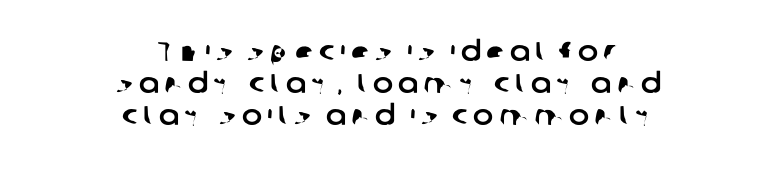
{"underline": "no", "align": "center", "line_spacing_ratio": 1.18, "letter_spacing": "wide", "letter_spacing_em": 0.2, "glyph_px": 27}
